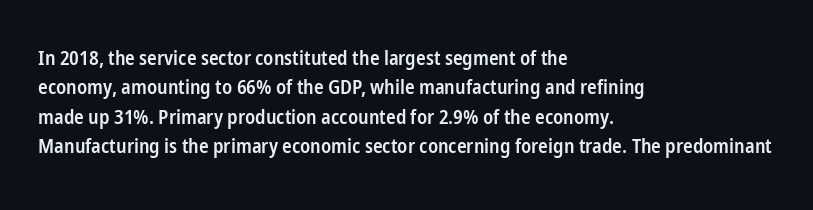
A bare baseline throughout the passage. Vertically, the passage feels balanced, rows spaced as you'd expect. Horizontal alignment here is leftward, the default for most running prose. Is the type bold? Partly — it's a semibold, heavier than regular but not fully bold.
